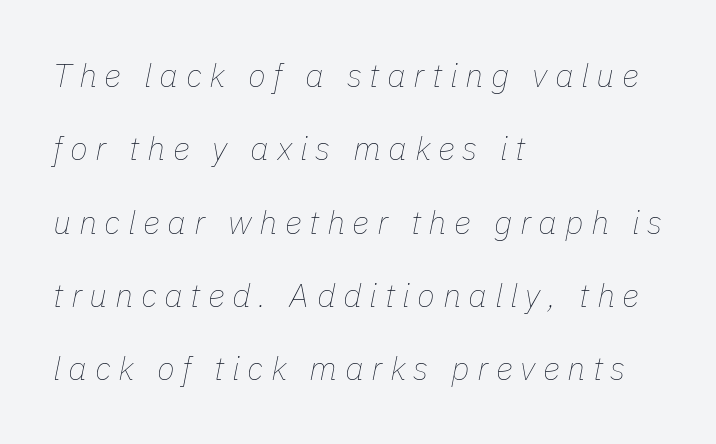
The image shows 33 px thin type, italic (leaning right); set left-aligned, loose line spacing (2.22x), unusually wide letter spacing (+0.23 em), not underlined; low stroke contrast and a medium x-height.
